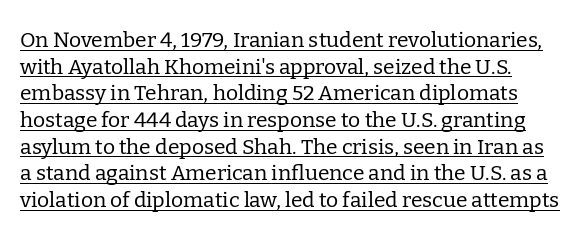
This sample uses an upright cut, with every glyph sitting square on the baseline. Like a heading marked for emphasis, these lines bear an underscore. The rendering uses a moderate line-height, typical for paragraphs. Students, note that the glyphs here touch the page at normal intervals.
